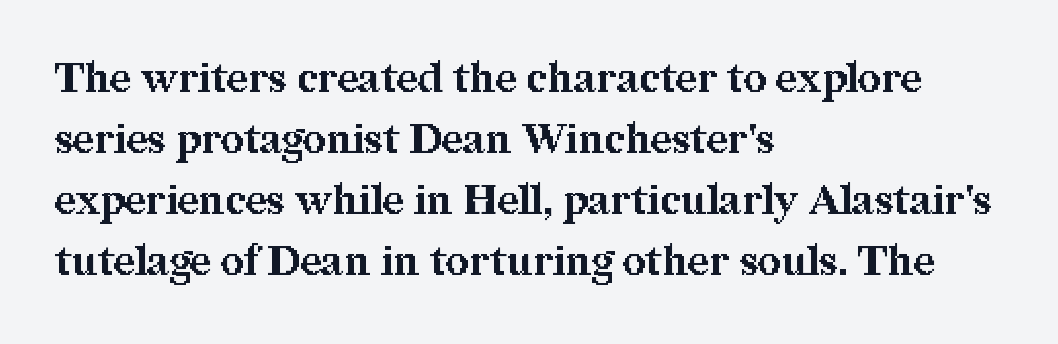
The image shows 41 px bold serif type, upright; set left-aligned, normal line spacing (1.49x), normal letter spacing, not underlined; medium stroke contrast and a medium x-height.
